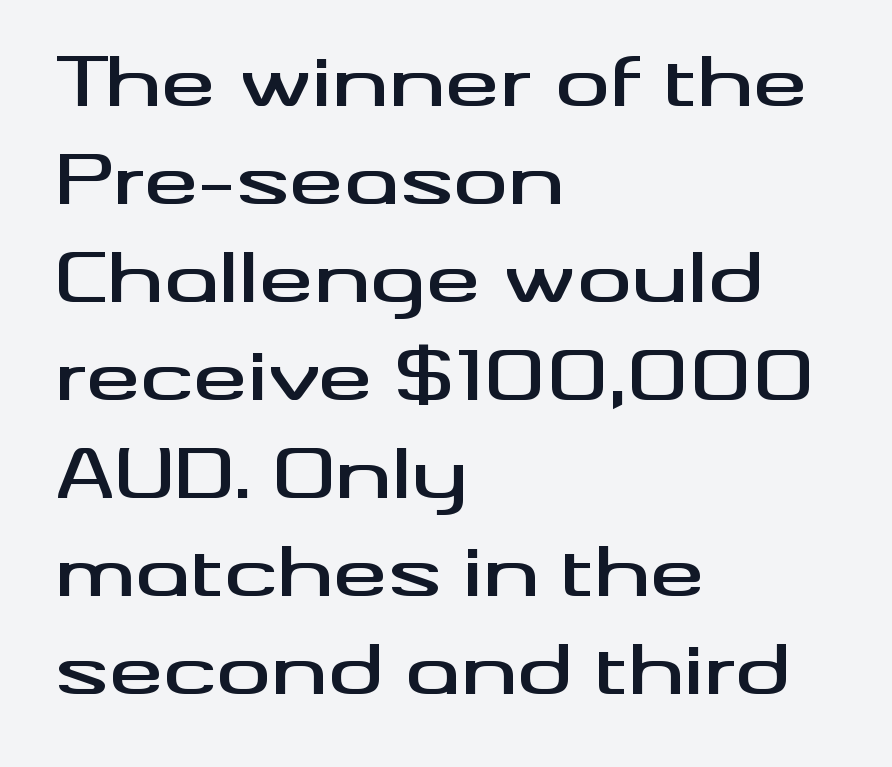
The image shows 68 px wide sans-serif type, upright; set left-aligned, normal line spacing (1.44x), normal letter spacing, not underlined; medium stroke contrast and a small x-height.
